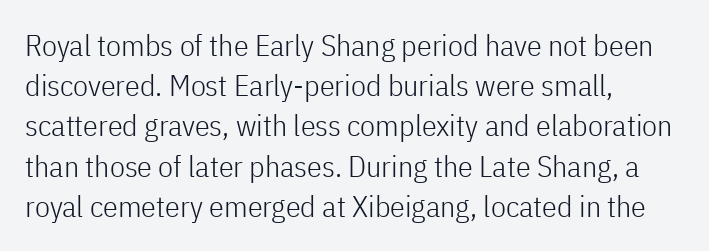
The image shows 30 px light, condensed sans-serif type, upright; set left-aligned, normal line spacing (1.34x), normal letter spacing, not underlined; low stroke contrast and a medium x-height.
